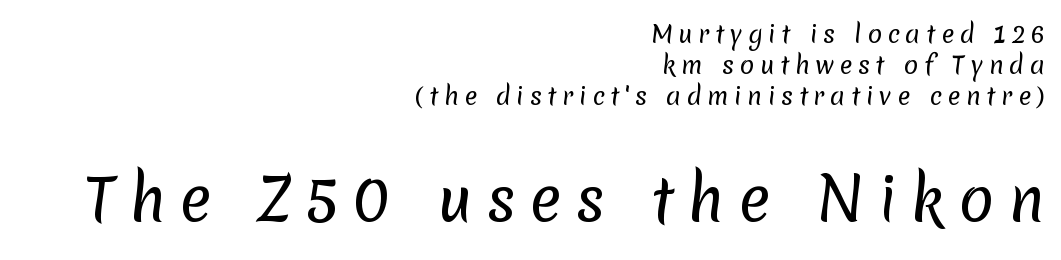
Is the block centered? No — it sits flush against the right margin. Note the varied advance widths — an 'i' is clearly narrower than an 'm'. Successive baselines arrive at the customary interval. Between one letter and the next there's a generous, obvious gap. The font sits on the lighter half of the weight spectrum, regular included.
